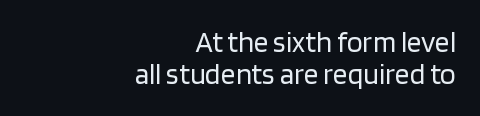
The image shows 29 px regular-weight sans-serif type, upright; set right-aligned, tight line spacing (1.12x), normal letter spacing, not underlined; low stroke contrast and a large x-height.
